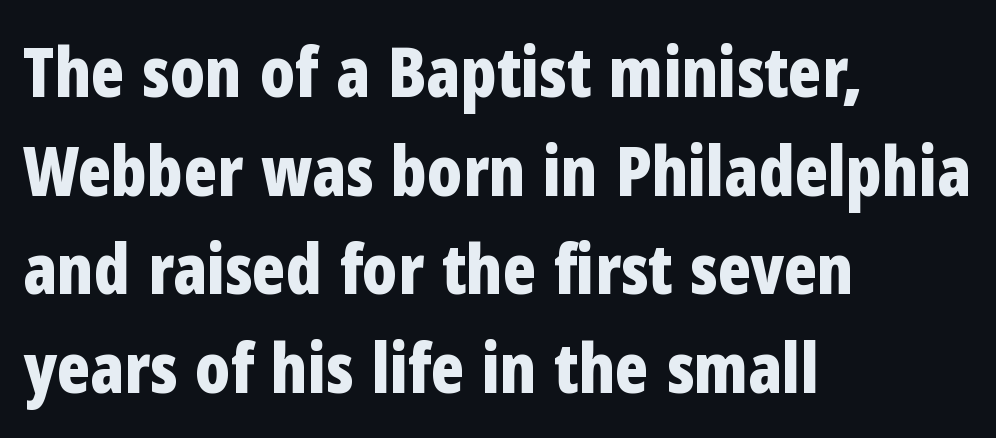
The image shows 69 px bold, condensed sans-serif type, upright; set left-aligned, normal line spacing (1.43x), normal letter spacing, not underlined; low stroke contrast and a medium x-height.
